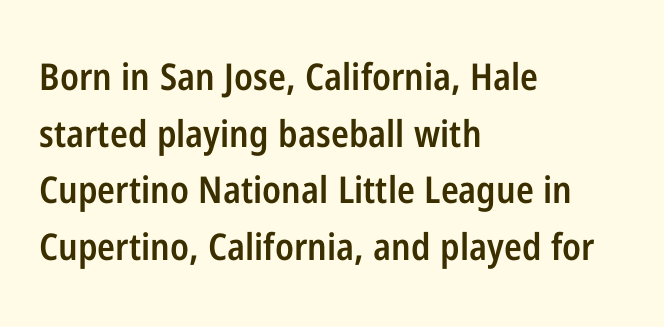
The image shows 37 px semibold, condensed sans-serif type, upright; set left-aligned, normal line spacing (1.53x), normal letter spacing, not underlined; low stroke contrast and a medium x-height.
